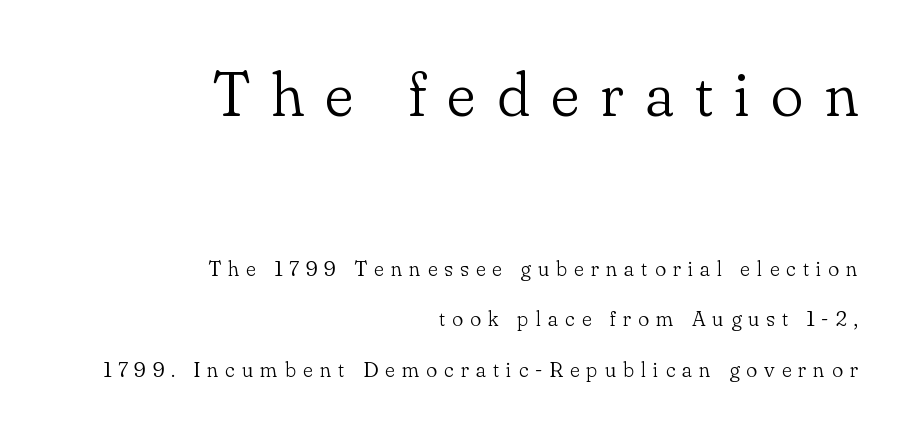
The image shows 62 px light serif type, upright; set right-aligned, loose line spacing (2.42x), unusually wide letter spacing (+0.33 em), not underlined; the first (top) block is 2.95x larger; low stroke contrast and a small x-height.
